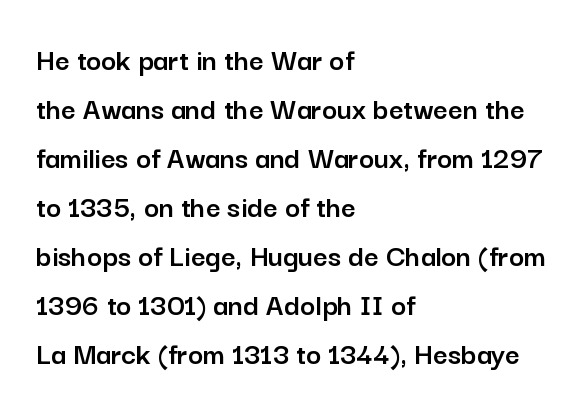
Q: Is the text italic (slanted)? A: No, it is upright.
Q: Is the typeface a serif or a sans-serif typeface? A: Sans-serif.
Q: Is the text underlined? A: No.
Q: How is the paragraph aligned? A: Left-aligned.
Q: Is the spacing between letters normal or unusually wide? A: Normal.
Q: Is the spacing between lines tight, normal or loose? A: Normal.
Q: Width (condensed, normal, or wide)? A: Normal.
Q: Stroke contrast? A: Low.
Q: x-height? A: Medium.
Q: Monospaced? A: No.
